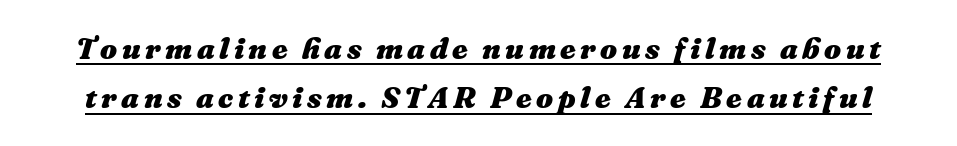
{"italic": "yes", "lean": "right", "slant_degrees": 16, "bold": "yes", "weight": "heavy", "width": "normal", "stroke_contrast": "medium", "x_height": "medium", "monospaced": "no", "underline": "yes", "line_spacing": "normal", "line_spacing_ratio": 1.65, "glyph_px": 30}
